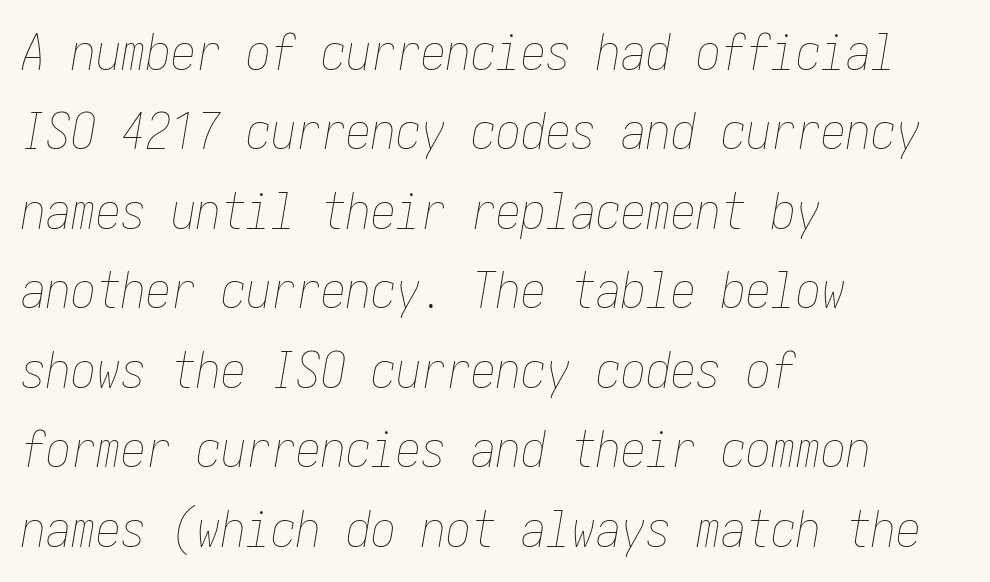
Q: Is the text bold? A: No.
Q: Is the text italic (slanted)? A: Yes, it leans right by about 10 degrees.
Q: Is the text underlined? A: No.
Q: How is the paragraph aligned? A: Left-aligned.
Q: Is the spacing between letters normal or unusually wide? A: Normal.
Q: Is the spacing between lines tight, normal or loose? A: Normal.
Q: Width (condensed, normal, or wide)? A: Condensed.
Q: Stroke contrast? A: Low.
Q: x-height? A: Medium.
